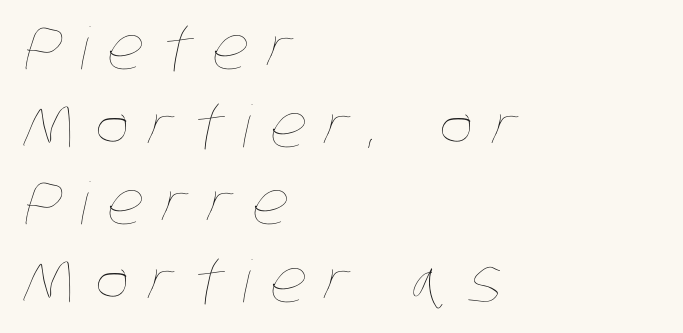
{"bold": "no", "weight": "thin", "width": "condensed", "stroke_contrast": "low", "x_height": "large", "monospaced": "no", "underline": "no", "align": "left", "line_spacing": "normal", "line_spacing_ratio": 1.34, "letter_spacing": "wide", "letter_spacing_em": 0.32, "glyph_px": 58}
